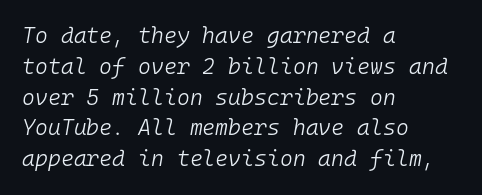
The image shows 22 px text type, italic (leaning right); set left-aligned, normal line spacing (1.4x), normal letter spacing, not underlined.
